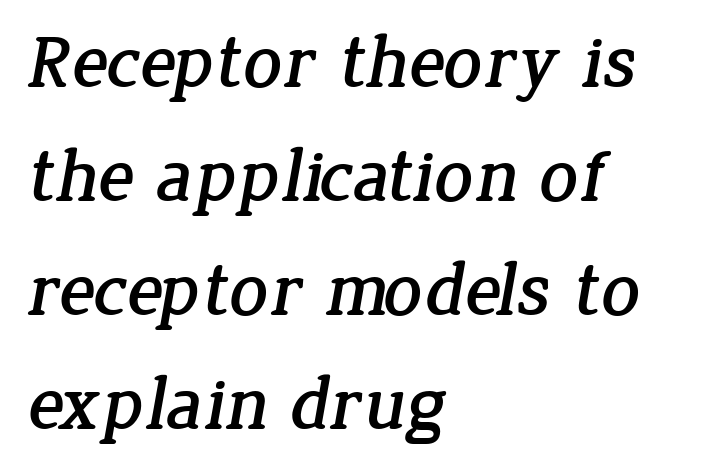
{"serif": "yes", "width": "normal", "stroke_contrast": "low", "x_height": "medium", "monospaced": "no", "underline": "no", "align": "left", "line_spacing": "normal", "line_spacing_ratio": 1.5, "letter_spacing": "normal", "letter_spacing_em": 0.0, "glyph_px": 76}
